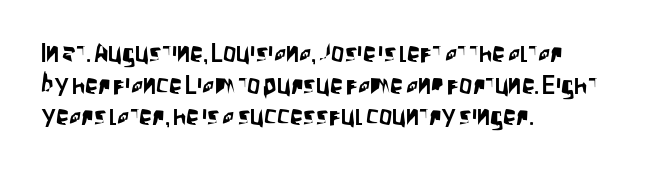
{"italic": "no", "underline": "no", "align": "left", "line_spacing_ratio": 1.22, "letter_spacing": "normal", "letter_spacing_em": 0.0, "glyph_px": 26}
